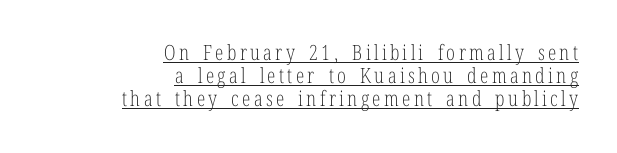
No italicization has been applied; the sample stays upright. The weight tops out at a normal text grade. Right-aligned paragraph, ragged on the left. Notice how a bar underscores the lettering throughout. Reading down the column, the eye jumps only a short way to each next line.
